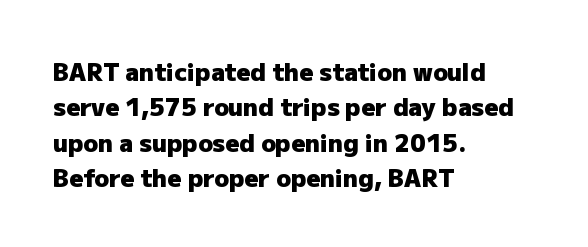
{"italic": "no", "bold": "yes", "underline": "no", "align": "left", "line_spacing": "normal", "line_spacing_ratio": 1.47, "letter_spacing": "normal", "letter_spacing_em": 0.0, "glyph_px": 24}
